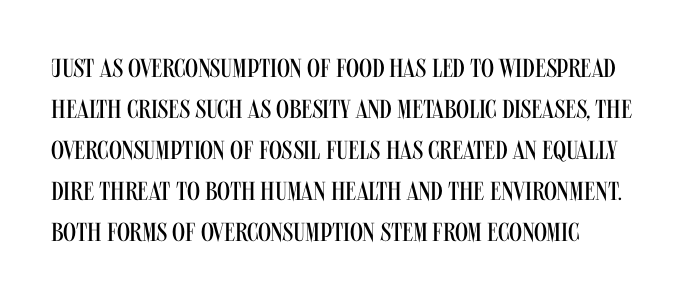
Q: Is the text bold? A: No.
Q: Is the text italic (slanted)? A: No, it is upright.
Q: Is the text underlined? A: No.
Q: How is the paragraph aligned? A: Left-aligned.
Q: Is the spacing between letters normal or unusually wide? A: Normal.
Q: Is the spacing between lines tight, normal or loose? A: Normal.
